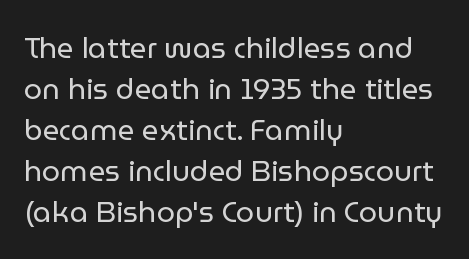
{"serif": "no", "italic": "no", "bold": "no", "weight": "regular", "width": "normal", "stroke_contrast": "low", "x_height": "medium", "monospaced": "no", "underline": "no", "align": "left", "line_spacing": "normal", "line_spacing_ratio": 1.41, "letter_spacing": "normal", "letter_spacing_em": 0.0, "glyph_px": 29}
